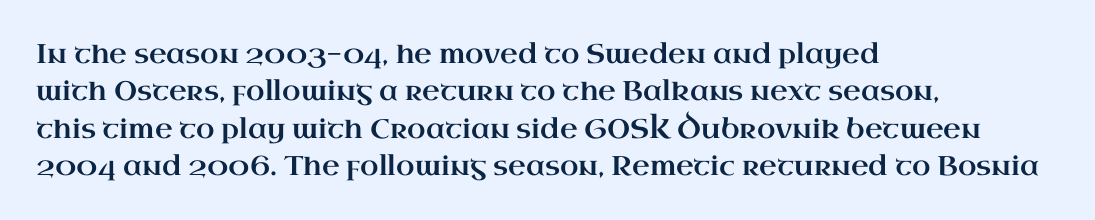
Q: Is the text italic (slanted)? A: No, it is upright.
Q: Is the text underlined? A: No.
Q: How is the paragraph aligned? A: Left-aligned.
Q: Is the spacing between letters normal or unusually wide? A: Normal.
Q: Is the spacing between lines tight, normal or loose? A: Normal.
